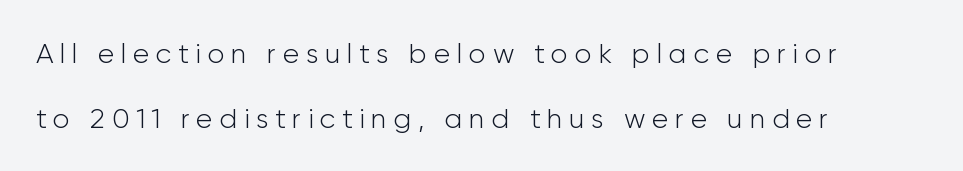
Q: Is the text bold? A: No.
Q: Is the text italic (slanted)? A: No, it is upright.
Q: Is the typeface a serif or a sans-serif typeface? A: Sans-serif.
Q: Is the text underlined? A: No.
Q: How is the paragraph aligned? A: Left-aligned.
Q: Is the spacing between letters normal or unusually wide? A: Unusually wide.
Q: Is the spacing between lines tight, normal or loose? A: Loose.
Q: Width (condensed, normal, or wide)? A: Normal.
Q: Stroke contrast? A: Low.
Q: x-height? A: Medium.
Q: Monospaced? A: No.
